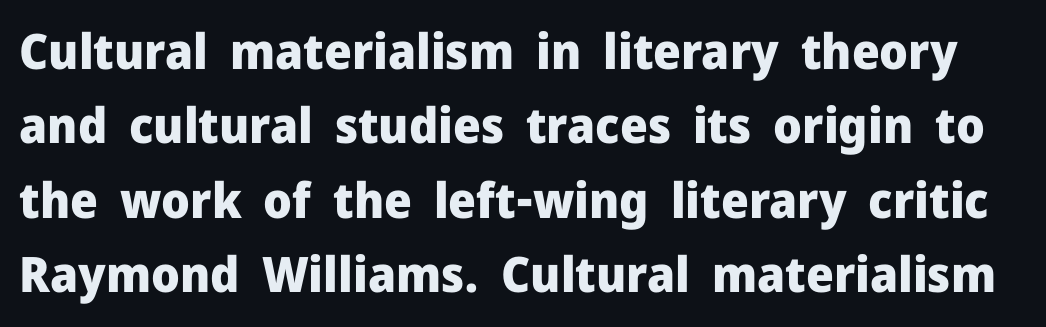
{"serif": "no", "italic": "no", "bold": "yes", "weight": "heavy", "width": "normal", "stroke_contrast": "low", "x_height": "medium", "monospaced": "no", "underline": "no", "line_spacing": "normal", "line_spacing_ratio": 1.52, "letter_spacing": "normal", "letter_spacing_em": 0.0, "glyph_px": 49}
